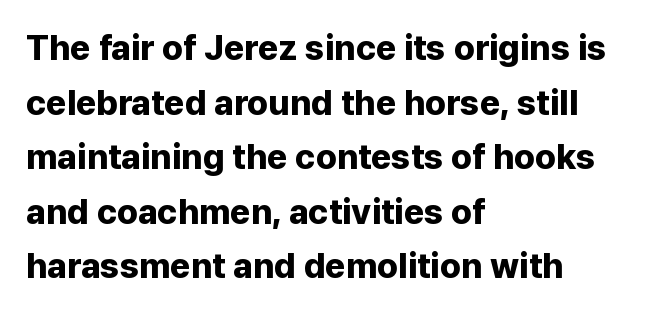
Q: Is the text bold? A: Yes.
Q: Is the text italic (slanted)? A: No, it is upright.
Q: Is the typeface a serif or a sans-serif typeface? A: Sans-serif.
Q: Is the text underlined? A: No.
Q: How is the paragraph aligned? A: Left-aligned.
Q: Is the spacing between letters normal or unusually wide? A: Normal.
Q: Is the spacing between lines tight, normal or loose? A: Normal.
Q: Width (condensed, normal, or wide)? A: Normal.
Q: Stroke contrast? A: Low.
Q: x-height? A: Medium.
Q: Monospaced? A: No.
